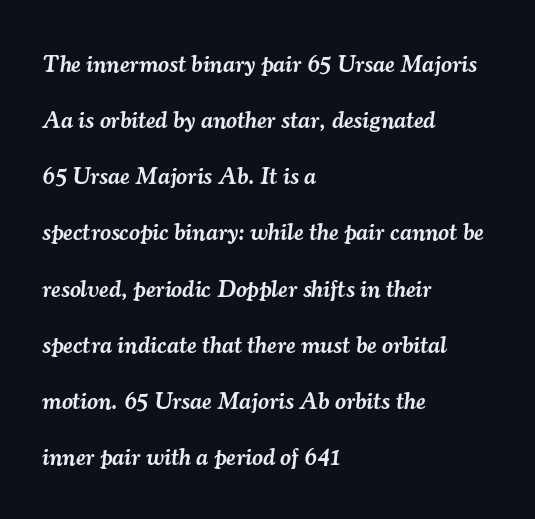
{"italic": "yes", "lean": "right", "slant_degrees": 7, "bold": "semi", "underline": "no", "align": "left", "line_spacing": "loose", "line_spacing_ratio": 2.34, "letter_spacing": "normal", "letter_spacing_em": 0.0, "glyph_px": 24}
